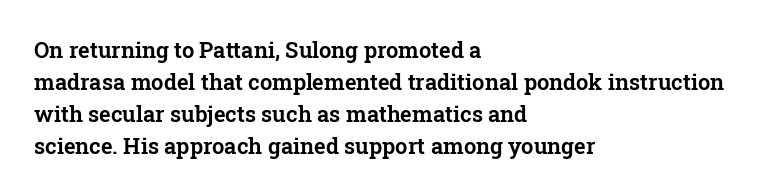
Q: Is the text italic (slanted)? A: No, it is upright.
Q: Is the text underlined? A: No.
Q: How is the paragraph aligned? A: Left-aligned.
Q: Is the spacing between letters normal or unusually wide? A: Normal.
Q: Is the spacing between lines tight, normal or loose? A: Normal.
